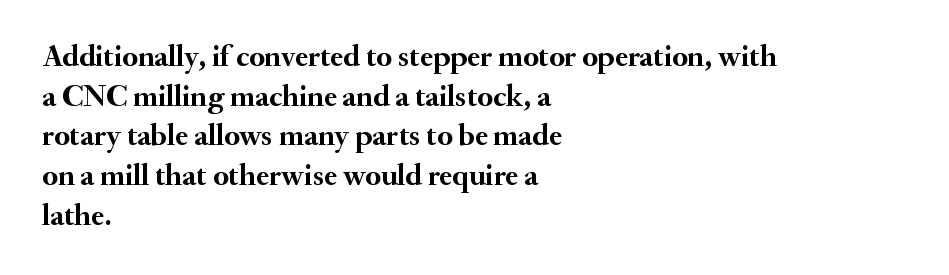
The image shows 31 px semibold serif type, upright; set left-aligned, normal line spacing (1.28x), normal letter spacing, not underlined; medium stroke contrast and a small x-height.
